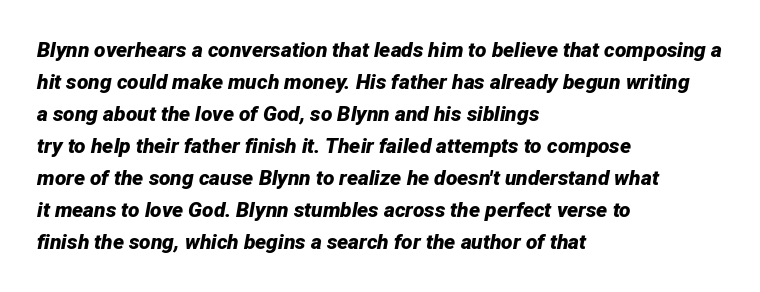
Characters are canted at an angle relative to the baseline's perpendicular. Stroke thickness is high; the sample reads as a true bold. Typeset ragged right — the left edge is the straight one. Quick note: interline space is typical. The glyphs are unaccompanied by any horizontal stroke below them.
